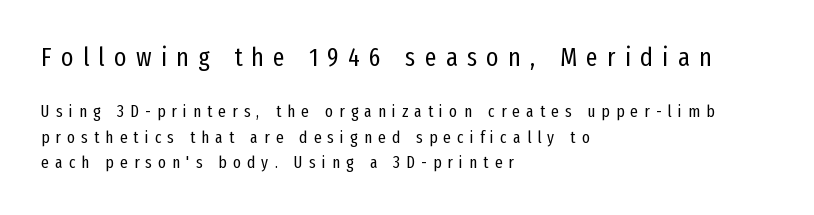
{"italic": "no", "bold": "no", "underline": "no", "align": "left", "line_spacing": "normal", "line_spacing_ratio": 1.51, "letter_spacing": "wide", "letter_spacing_em": 0.36, "larger_block": "first", "size_ratio": 1.53, "glyph_px": 26}
